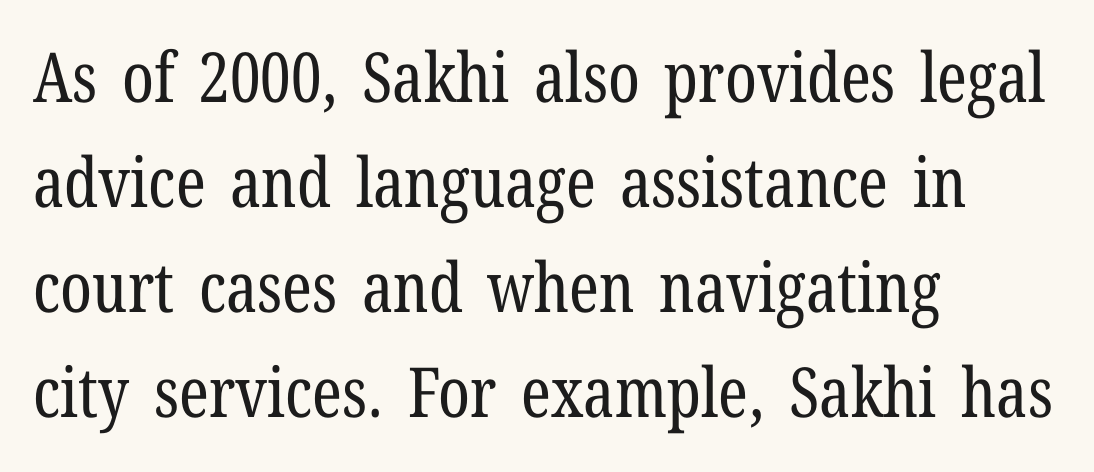
Look at the tracking — it's just the regular setting, nothing added. Leftover space on each line is placed entirely after the last word. The face used here is proportionally spaced, like ordinary book or web type. The space between consecutive lines is moderate. Underlining? Definitely not there.
